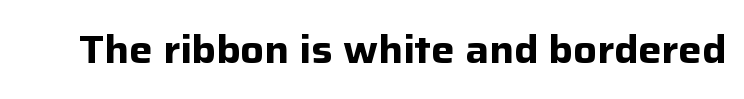
{"serif": "no", "italic": "no", "bold": "yes", "weight": "bold", "width": "normal", "stroke_contrast": "low", "x_height": "medium", "monospaced": "no", "underline": "no", "letter_spacing": "normal", "letter_spacing_em": 0.0, "glyph_px": 39}
